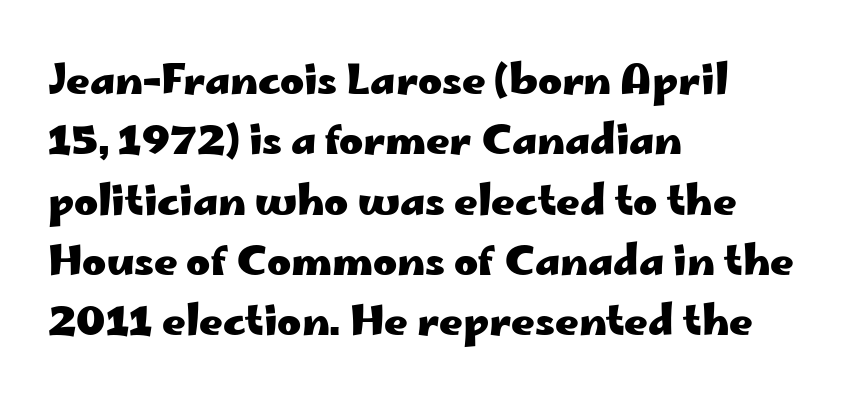
Nobody drew a line under any word here. Ordinary non-slanted type is in use. Is the block centered? No — it sits flush against the left margin. The passage shown is emphatically bold. There is no visible air inserted between adjacent glyphs.
